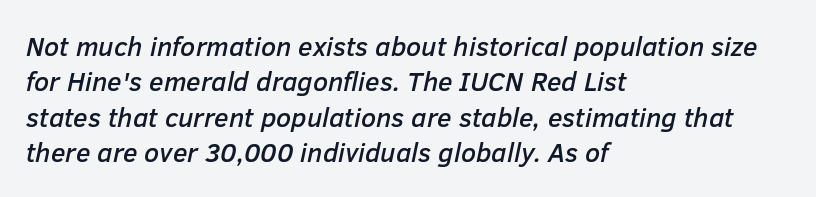
{"italic": "yes", "lean": "right", "slant_degrees": 12, "underline": "no", "align": "left", "line_spacing": "normal", "line_spacing_ratio": 1.31, "letter_spacing": "normal", "letter_spacing_em": 0.0, "glyph_px": 27}
